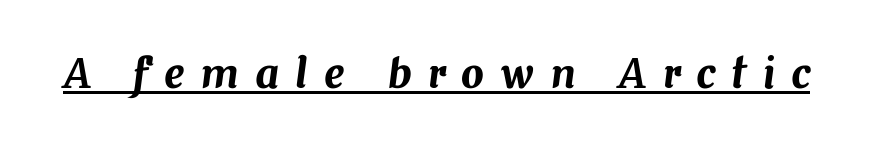
The image shows 40 px text type, italic (leaning right); set unusually wide letter spacing (+0.42 em), underlined; medium stroke contrast and a medium x-height.
